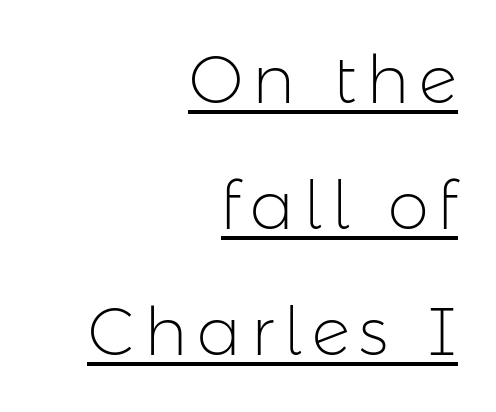
The rendering uses a large line-height, opening up the rows. This sample has the flowing, uneven cadence of proportional lettering. Casual observation: everything's shoved over to the right. These lines were composed using upright roman letters. Students, observe the line beneath the letters — that is underlining. Classification — sans serif.
